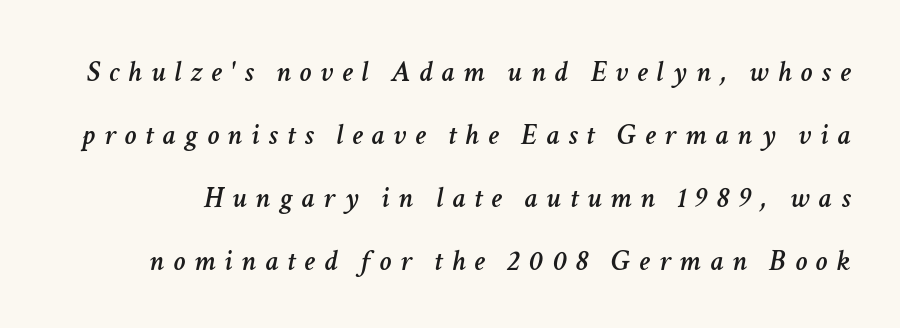
{"italic": "yes", "lean": "right", "slant_degrees": 11, "width": "normal", "stroke_contrast": "low", "x_height": "medium", "monospaced": "no", "underline": "no", "line_spacing": "loose", "line_spacing_ratio": 2.1, "letter_spacing": "wide", "letter_spacing_em": 0.3, "glyph_px": 30}
